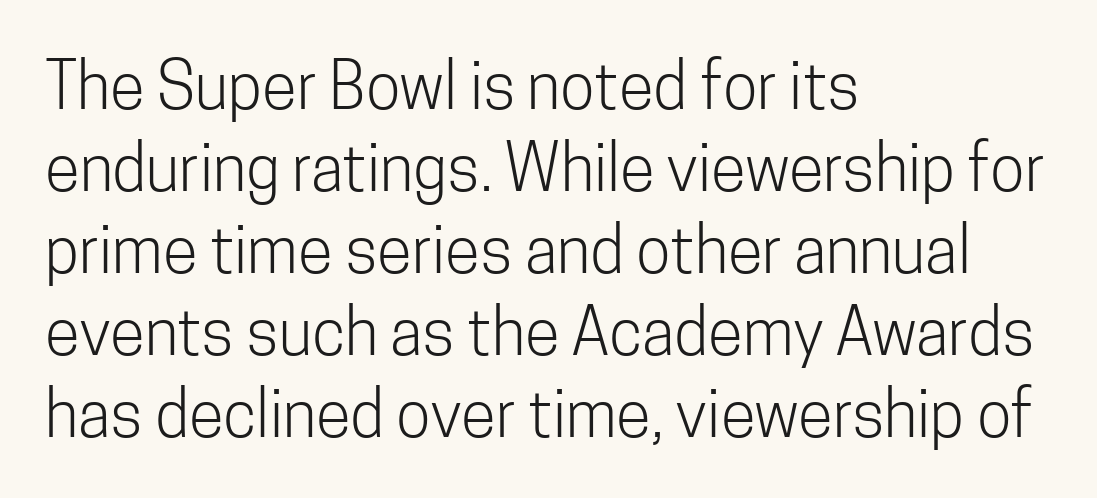
The image shows 64 px light, condensed sans-serif type, upright; set left-aligned, normal line spacing (1.28x), normal letter spacing, not underlined; low stroke contrast and a medium x-height.
